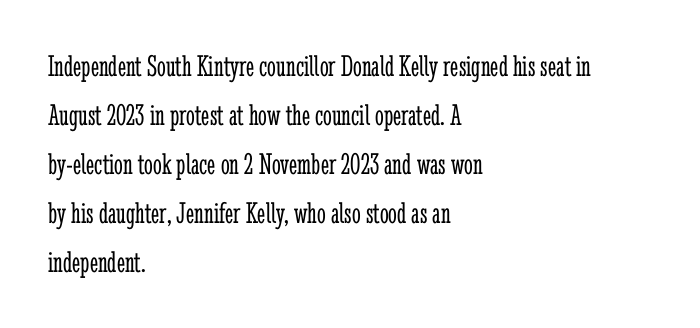
{"serif": "yes", "italic": "no", "bold": "no", "weight": "light", "width": "condensed", "stroke_contrast": "low", "x_height": "medium", "monospaced": "no", "underline": "no", "align": "left", "line_spacing": "normal", "line_spacing_ratio": 1.58, "letter_spacing": "normal", "letter_spacing_em": 0.0, "glyph_px": 31}
